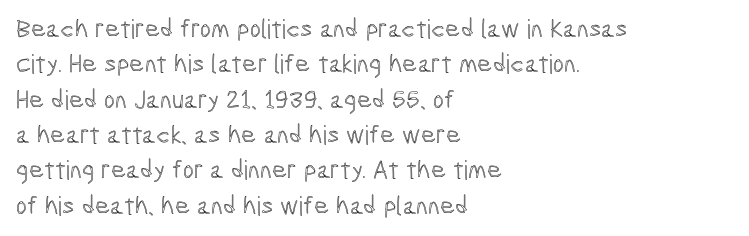
{"italic": "no", "underline": "no", "align": "left", "line_spacing": "normal", "line_spacing_ratio": 1.36, "letter_spacing": "normal", "letter_spacing_em": 0.0, "glyph_px": 26}
